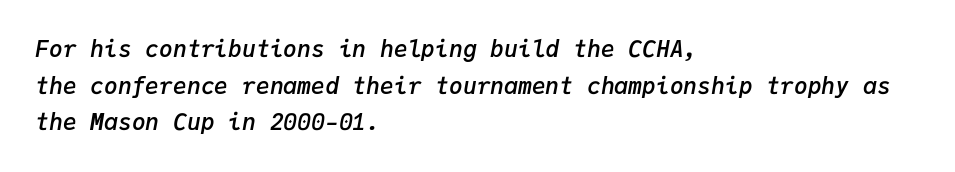
The image shows 23 px text type, italic (leaning right); set left-aligned, normal line spacing (1.59x), normal letter spacing, not underlined.
